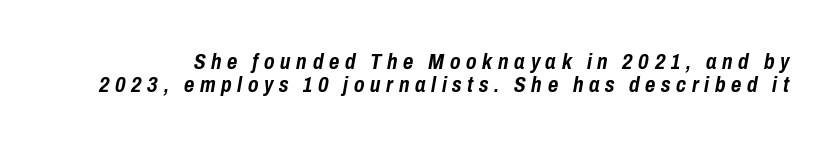
Q: Is the text bold? A: Yes.
Q: Is the text italic (slanted)? A: Yes, it leans right by about 10 degrees.
Q: Is the text underlined? A: No.
Q: Is the spacing between letters normal or unusually wide? A: Unusually wide.
Q: Is the spacing between lines tight, normal or loose? A: Tight.
